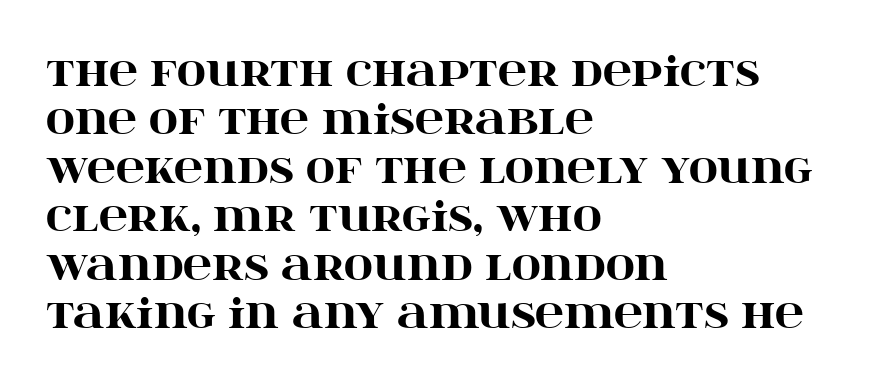
{"serif": "yes", "italic": "no", "bold": "yes", "weight": "heavy", "width": "wide", "stroke_contrast": "high", "x_height": "large", "monospaced": "no", "underline": "no", "align": "left", "line_spacing_ratio": 1.21, "letter_spacing": "normal", "letter_spacing_em": 0.0, "glyph_px": 40}
